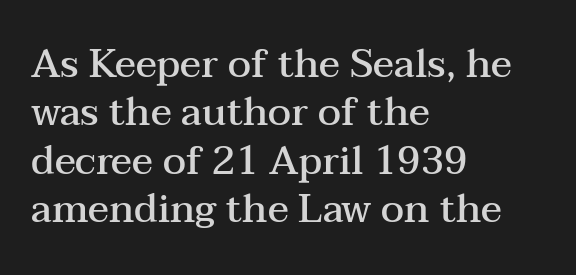
All the whitespace from short lines collects on the right. The face used here is proportionally spaced, like ordinary book or web type. The lettering holds an erect, upright posture throughout. Students, note that the glyphs here touch the page at normal intervals. Heft: intermediate — a semibold.
